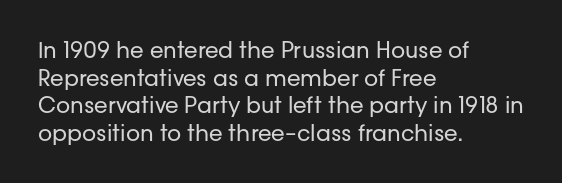
{"italic": "no", "bold": "no", "underline": "no", "align": "left", "line_spacing": "normal", "line_spacing_ratio": 1.26, "letter_spacing": "normal", "letter_spacing_em": 0.0, "glyph_px": 22}
